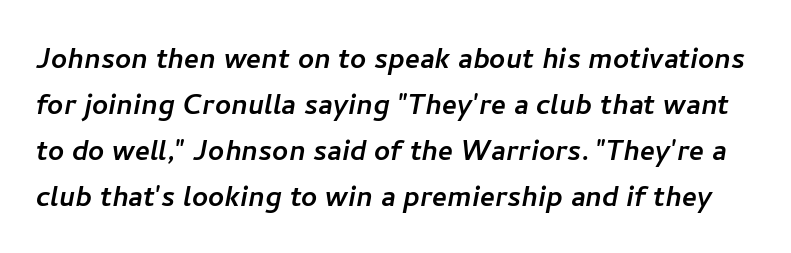
{"serif": "no", "width": "normal", "stroke_contrast": "low", "x_height": "medium", "monospaced": "no", "underline": "no", "line_spacing": "normal", "line_spacing_ratio": 1.31, "letter_spacing": "normal", "letter_spacing_em": 0.0, "glyph_px": 35}
